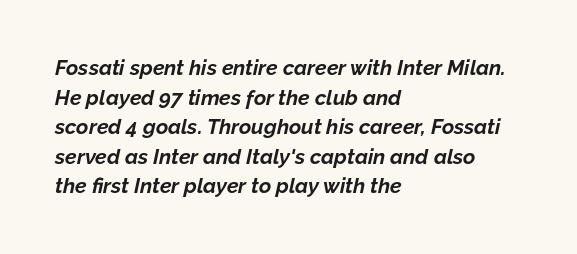
Lines of text with bare space underneath. Typesetter's note: full bold, strokes at maximum text heaviness. Regarding leading, the lines here are spaced in the standard way. Here the glyphs are tracked normally, forming tight word shapes. Italic: yes, the glyphs are oblique.
